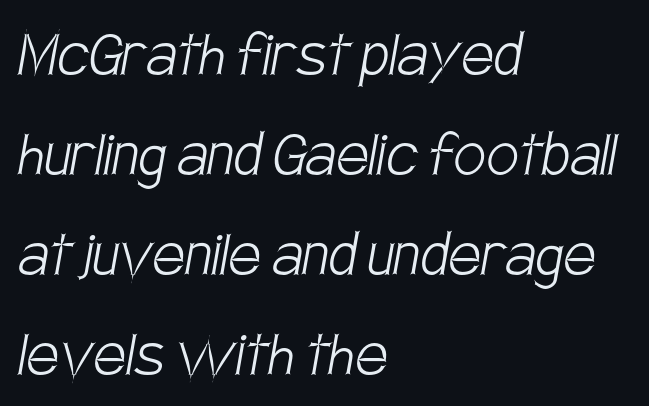
Q: Is the text bold? A: No.
Q: Is the typeface a serif or a sans-serif typeface? A: Sans-serif.
Q: Is the text underlined? A: No.
Q: How is the paragraph aligned? A: Left-aligned.
Q: Is the spacing between letters normal or unusually wide? A: Normal.
Q: Is the spacing between lines tight, normal or loose? A: Normal.
Q: Width (condensed, normal, or wide)? A: Condensed.
Q: Stroke contrast? A: Low.
Q: x-height? A: Large.
Q: Monospaced? A: No.
